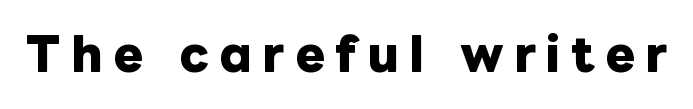
{"italic": "no", "bold": "yes", "weight": "heavy", "width": "normal", "stroke_contrast": "low", "x_height": "medium", "monospaced": "no", "underline": "no", "letter_spacing": "wide", "letter_spacing_em": 0.23, "glyph_px": 45}
